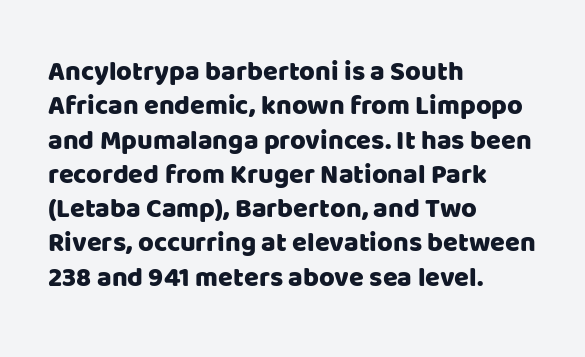
Q: Is the text italic (slanted)? A: No, it is upright.
Q: Is the text underlined? A: No.
Q: How is the paragraph aligned? A: Left-aligned.
Q: Is the spacing between letters normal or unusually wide? A: Normal.
Q: Is the spacing between lines tight, normal or loose? A: Normal.
